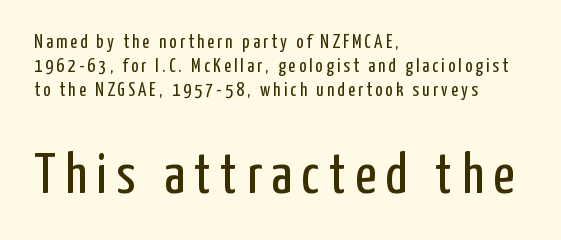
{"serif": "no", "italic": "no", "bold": "no", "weight": "regular", "width": "condensed", "stroke_contrast": "low", "x_height": "medium", "monospaced": "no", "underline": "no", "align": "left", "line_spacing": "normal", "line_spacing_ratio": 1.26, "larger_block": "second", "size_ratio": 3.0, "glyph_px": 57}
